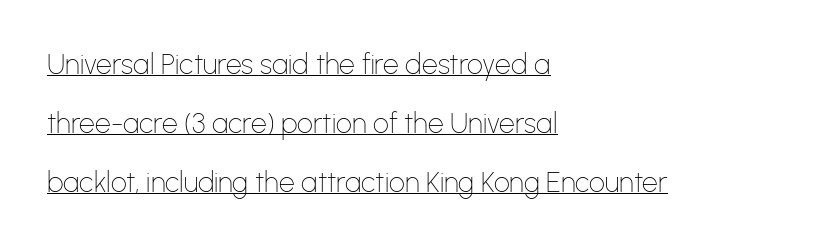
The image shows 28 px thin sans-serif type, upright; set left-aligned, loose line spacing (2.1x), normal letter spacing, underlined; low stroke contrast and a medium x-height.
